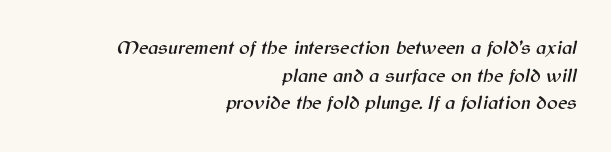
{"italic": "yes", "lean": "right", "slant_degrees": 12, "underline": "no", "align": "right", "line_spacing": "normal", "line_spacing_ratio": 1.38, "letter_spacing": "normal", "letter_spacing_em": 0.0, "glyph_px": 20}
